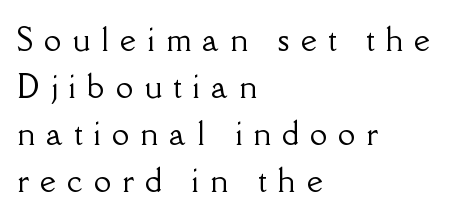
{"serif": "yes", "italic": "no", "width": "normal", "stroke_contrast": "low", "x_height": "small", "monospaced": "no", "underline": "no", "align": "left", "line_spacing": "normal", "line_spacing_ratio": 1.52, "letter_spacing": "wide", "letter_spacing_em": 0.36, "glyph_px": 31}
